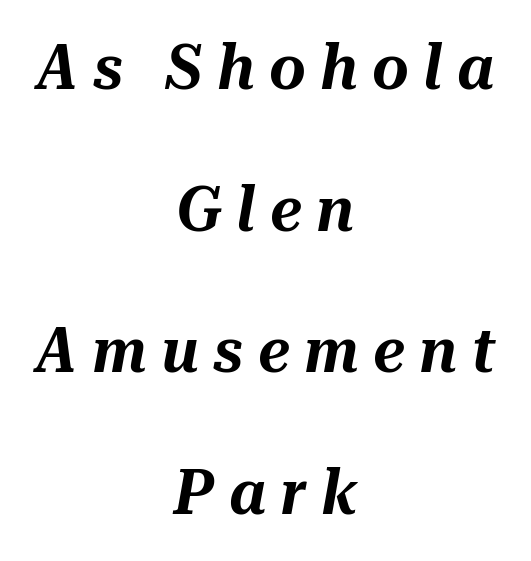
Q: Is the text italic (slanted)? A: Yes, it leans right by about 10 degrees.
Q: Is the text underlined? A: No.
Q: How is the paragraph aligned? A: Centered.
Q: Is the spacing between letters normal or unusually wide? A: Unusually wide.
Q: Is the spacing between lines tight, normal or loose? A: Loose.
Q: Width (condensed, normal, or wide)? A: Normal.
Q: Stroke contrast? A: Medium.
Q: x-height? A: Medium.
Q: Monospaced? A: No.
